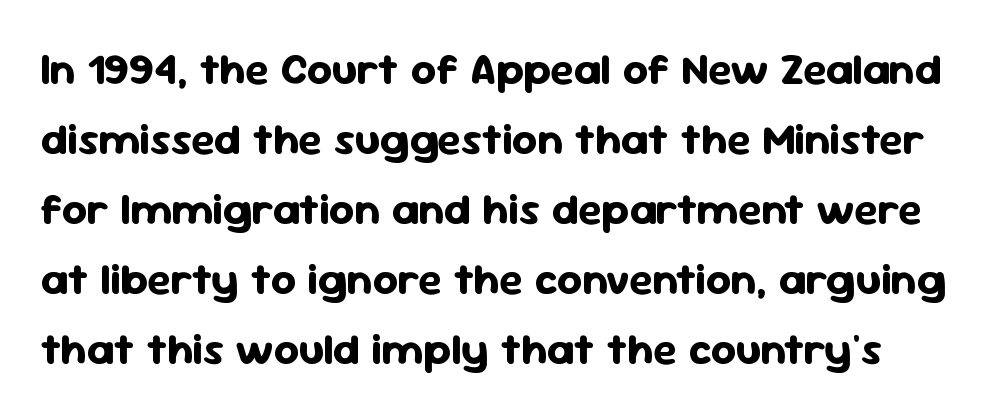
The image shows 44 px bold sans-serif type, upright; set normal line spacing (1.59x), normal letter spacing, not underlined; low stroke contrast and a medium x-height.
